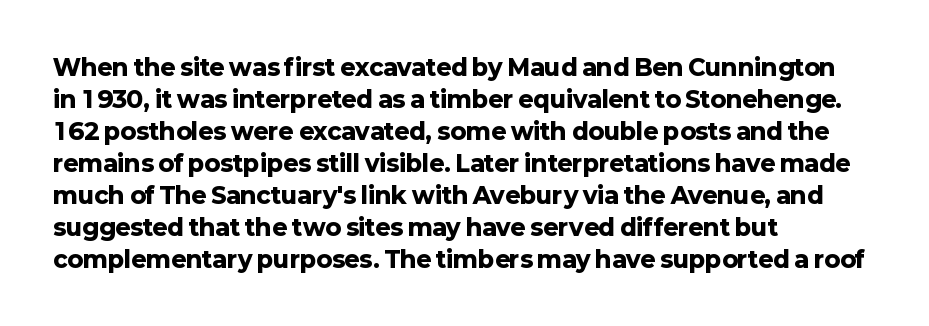
{"italic": "no", "bold": "yes", "underline": "no", "align": "left", "line_spacing": "normal", "line_spacing_ratio": 1.39, "letter_spacing": "normal", "letter_spacing_em": 0.0, "glyph_px": 23}
